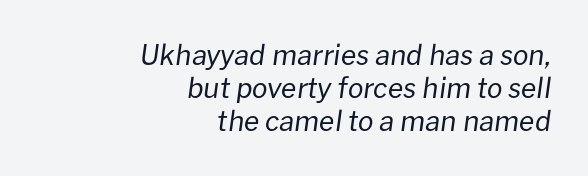
{"italic": "yes", "lean": "right", "slant_degrees": 8, "bold": "no", "weight": "regular", "width": "normal", "stroke_contrast": "low", "x_height": "medium", "monospaced": "no", "underline": "no", "align": "right", "line_spacing_ratio": 1.18, "letter_spacing": "normal", "letter_spacing_em": 0.0, "glyph_px": 28}
